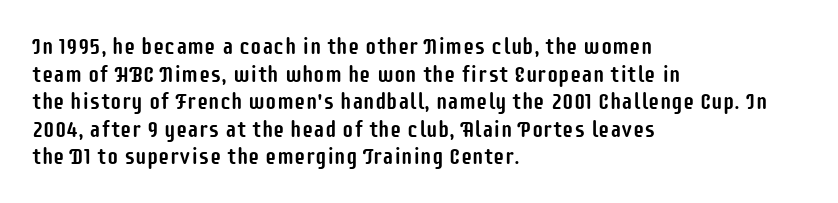
The image shows 23 px text type, upright; set left-aligned, line spacing 1.2x, normal letter spacing, not underlined.
